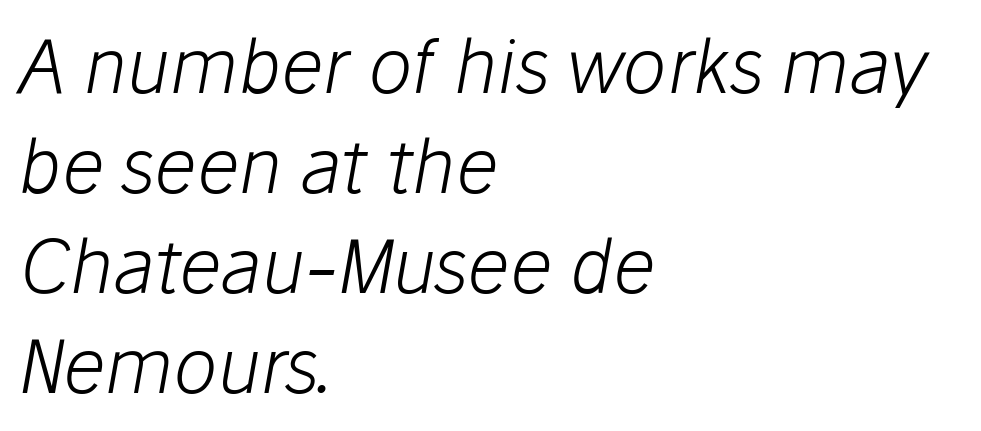
Is this a fixed-width face? No — the glyphs have proportional, varying widths. An italicized treatment has been applied to the whole sample. Line beginnings align vertically; line endings do not. Check under the words: just untouched page.
